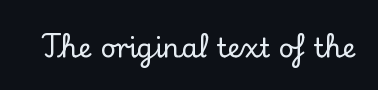
The image shows 27 px text type, upright; set normal letter spacing, not underlined.
